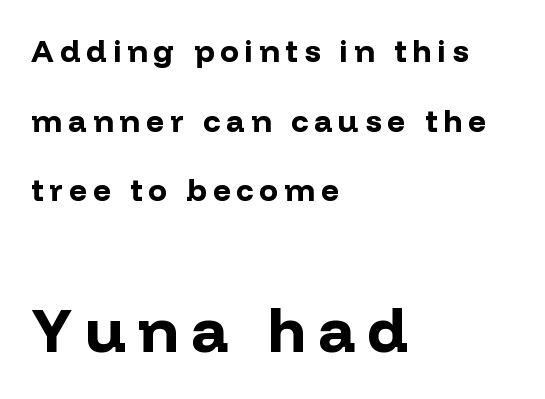
The image shows 62 px bold sans-serif type, upright; set left-aligned, loose line spacing (2.25x), unusually wide letter spacing (+0.2 em), not underlined; the second (bottom) block is 2.0x larger; low stroke contrast and a medium x-height.
